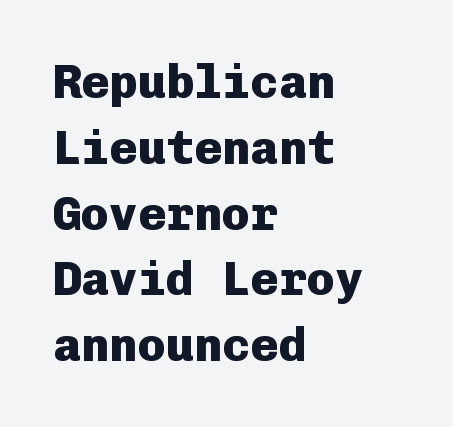
Weight check: bold — yes, fully. Rows of type keep a routine distance in the vertical direction. This sample uses a sans-serif face. The lettering holds an erect, upright posture throughout.
